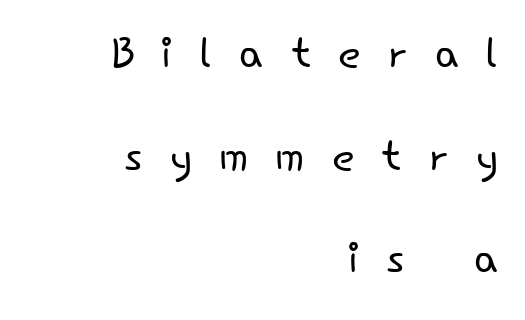
Q: Is the text bold? A: No.
Q: Is the text italic (slanted)? A: No, it is upright.
Q: Is the typeface a serif or a sans-serif typeface? A: Sans-serif.
Q: Is the text underlined? A: No.
Q: How is the paragraph aligned? A: Right-aligned.
Q: Is the spacing between letters normal or unusually wide? A: Unusually wide.
Q: Width (condensed, normal, or wide)? A: Normal.
Q: Stroke contrast? A: Low.
Q: x-height? A: Small.
Q: Monospaced? A: No.
